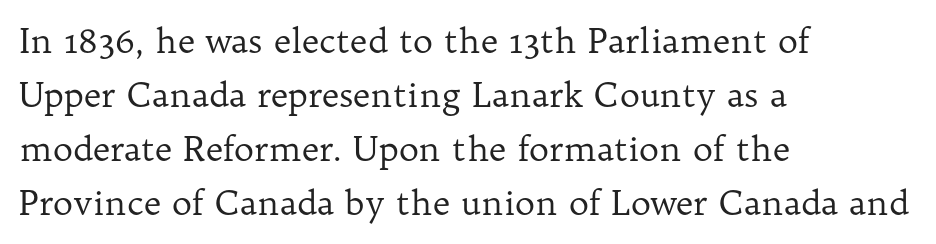
Compared with a typical body face, this is equally light or lighter still. Horizontal alignment here is leftward, the default for most running prose. Caption: standard tracking, unaltered. Notice how descenders clear the ascenders below comfortably — that's standard leading.
